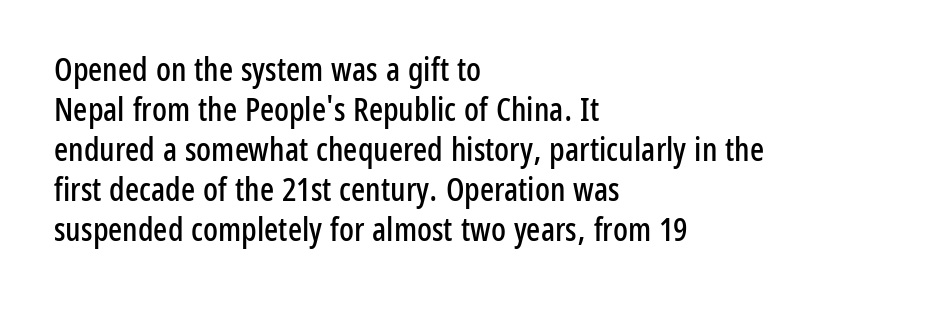
When letters stand straight like this, we call the style roman or upright. Unlike a traditional serif, this face leaves its strokes unadorned. The rendering uses natural spacing where letterforms have individual widths. Horizontal alignment here is leftward, the default for most running prose. Plain, unruled lines of type.
